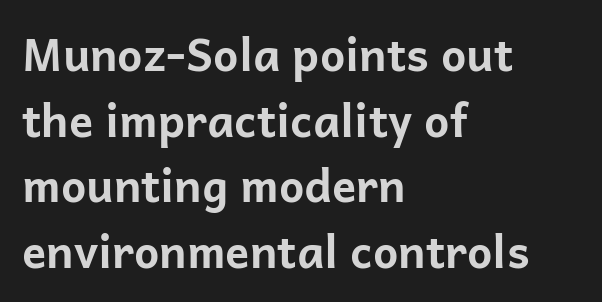
{"serif": "no", "italic": "no", "bold": "yes", "weight": "bold", "width": "normal", "stroke_contrast": "low", "x_height": "medium", "monospaced": "no", "underline": "no", "align": "left", "line_spacing": "normal", "line_spacing_ratio": 1.46, "letter_spacing": "normal", "letter_spacing_em": 0.0, "glyph_px": 45}
